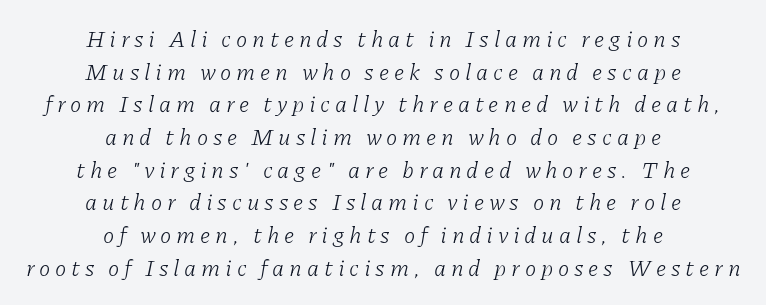
{"italic": "yes", "lean": "right", "slant_degrees": 11, "bold": "no", "underline": "no", "align": "center", "line_spacing": "normal", "line_spacing_ratio": 1.42, "letter_spacing": "wide", "letter_spacing_em": 0.21, "glyph_px": 23}
